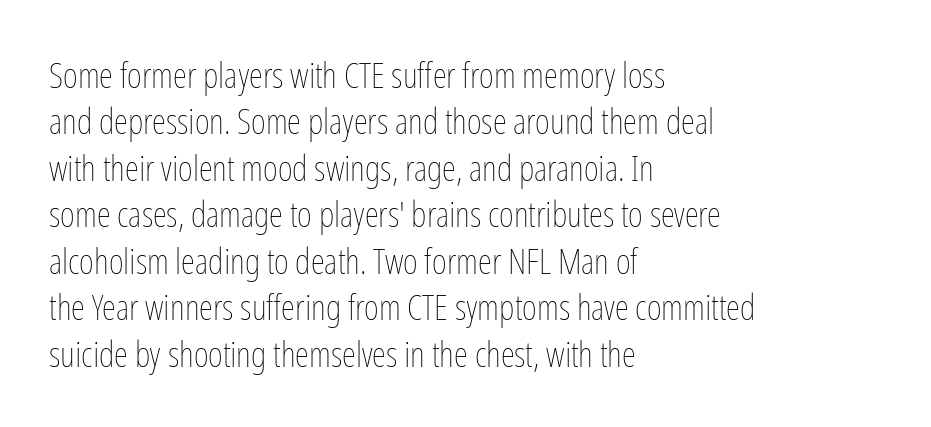
{"italic": "no", "bold": "no", "weight": "thin", "width": "condensed", "stroke_contrast": "low", "x_height": "medium", "monospaced": "no", "underline": "no", "align": "left", "line_spacing": "normal", "line_spacing_ratio": 1.29, "letter_spacing": "normal", "letter_spacing_em": 0.0, "glyph_px": 36}
